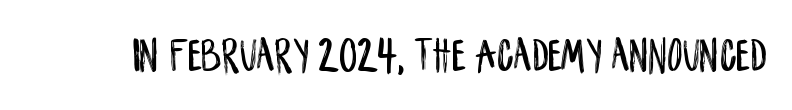
The image shows 48 px condensed sans-serif type, upright; set normal letter spacing, not underlined; low stroke contrast and a large x-height.
